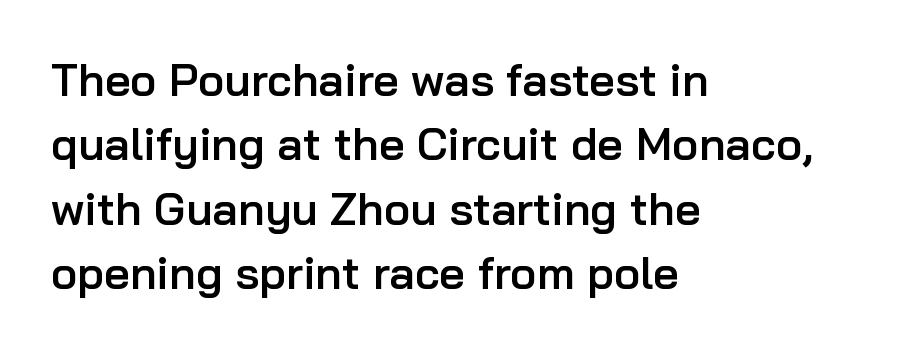
The image shows 45 px semibold sans-serif type, upright; set left-aligned, normal line spacing (1.43x), normal letter spacing, not underlined; low stroke contrast and a medium x-height.
